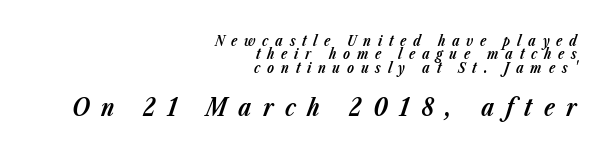
This layout puts the modest block above and the oversized block below. A full-strength bold gives these letters their thick strokes. A typesetter would call this heavily tracked-out type. Does the leading feel generous? Not at all — it's pinched. Looking at the ascenders, they clearly lean. Leftover space on each line is placed entirely before the opening word.
